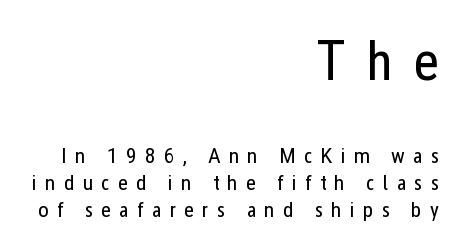
{"serif": "no", "italic": "no", "bold": "no", "weight": "regular", "width": "condensed", "stroke_contrast": "low", "x_height": "medium", "monospaced": "no", "underline": "no", "align": "right", "line_spacing_ratio": 1.23, "letter_spacing": "wide", "letter_spacing_em": 0.37, "larger_block": "first", "size_ratio": 2.55, "glyph_px": 56}
